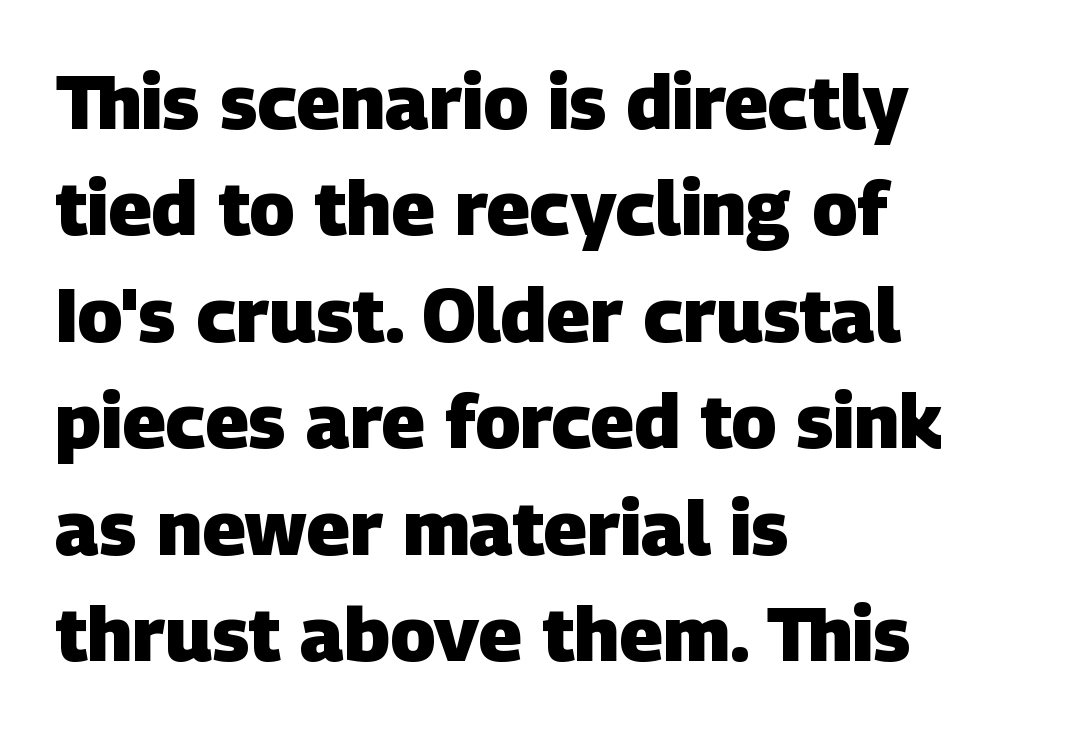
{"serif": "no", "bold": "yes", "weight": "heavy", "width": "normal", "stroke_contrast": "low", "x_height": "large", "monospaced": "no", "underline": "no", "align": "left", "line_spacing": "normal", "line_spacing_ratio": 1.4, "letter_spacing": "normal", "letter_spacing_em": 0.0, "glyph_px": 76}
